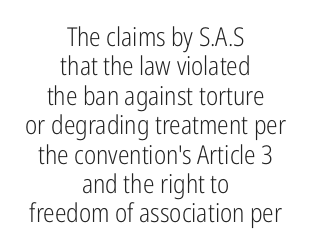
Q: Is the text bold? A: No.
Q: Is the text italic (slanted)? A: No, it is upright.
Q: Is the text underlined? A: No.
Q: How is the paragraph aligned? A: Centered.
Q: Is the spacing between letters normal or unusually wide? A: Normal.
Q: Is the spacing between lines tight, normal or loose? A: Tight.
